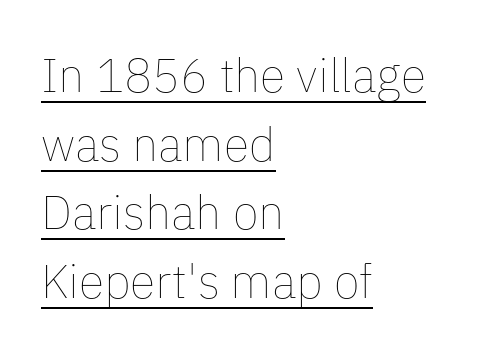
{"italic": "no", "bold": "no", "weight": "thin", "width": "normal", "stroke_contrast": "low", "x_height": "medium", "monospaced": "no", "underline": "yes", "align": "left", "line_spacing": "normal", "line_spacing_ratio": 1.46, "letter_spacing": "normal", "letter_spacing_em": 0.0, "glyph_px": 47}
